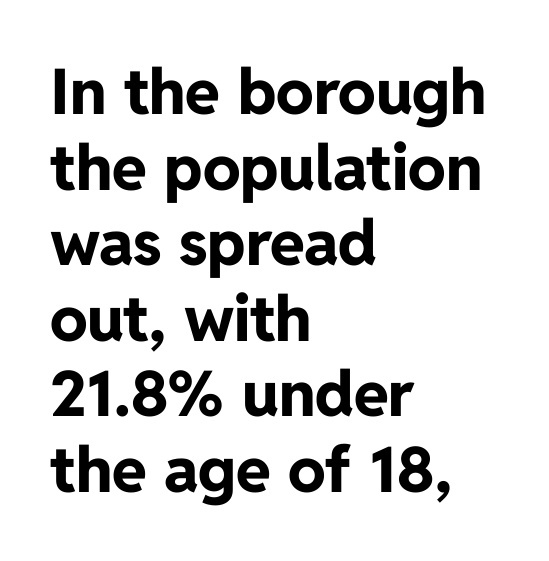
The image shows 63 px bold sans-serif type, upright; set left-aligned, line spacing 1.2x, normal letter spacing, not underlined; low stroke contrast and a medium x-height.
